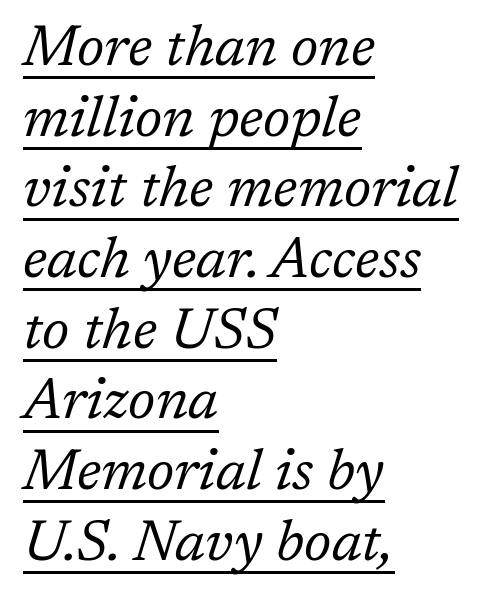
Looks like regular typesetting: each glyph gets only the width it needs. The rag falls on the right side of this text block. Italic? Definitely — the glyphs are oblique. These glyphs show unthickened strokes, regular width or finer.
